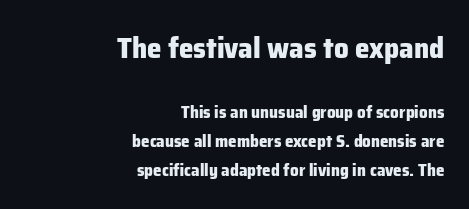
Each word holds together tightly as a unit, with standard inter-letter gaps. Nope, not italic — everything's standing straight. Which of the two is more prominent by size? The first, at the top. Here the designer chose a conventional face with non-uniform glyph widths.
